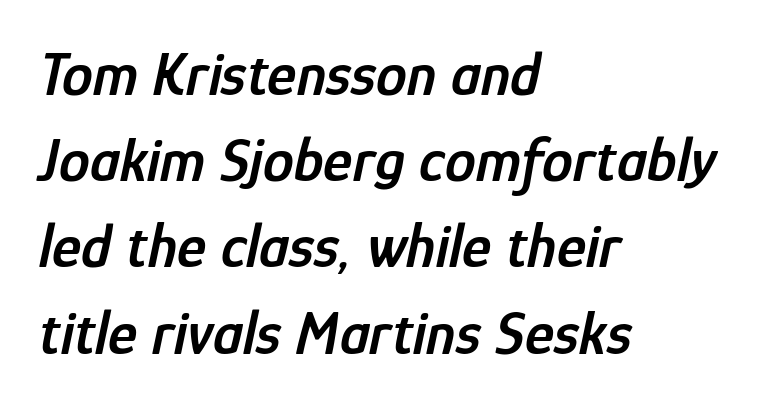
{"italic": "yes", "lean": "right", "slant_degrees": 12, "bold": "semi", "weight": "semibold", "width": "condensed", "stroke_contrast": "low", "x_height": "medium", "monospaced": "no", "underline": "no", "align": "left", "line_spacing": "normal", "line_spacing_ratio": 1.39, "letter_spacing": "normal", "letter_spacing_em": 0.0, "glyph_px": 62}
